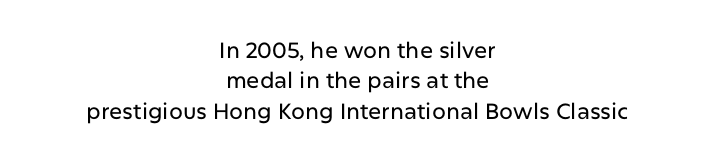
Q: Is the text italic (slanted)? A: No, it is upright.
Q: Is the text underlined? A: No.
Q: How is the paragraph aligned? A: Centered.
Q: Is the spacing between letters normal or unusually wide? A: Normal.
Q: Is the spacing between lines tight, normal or loose? A: Normal.
